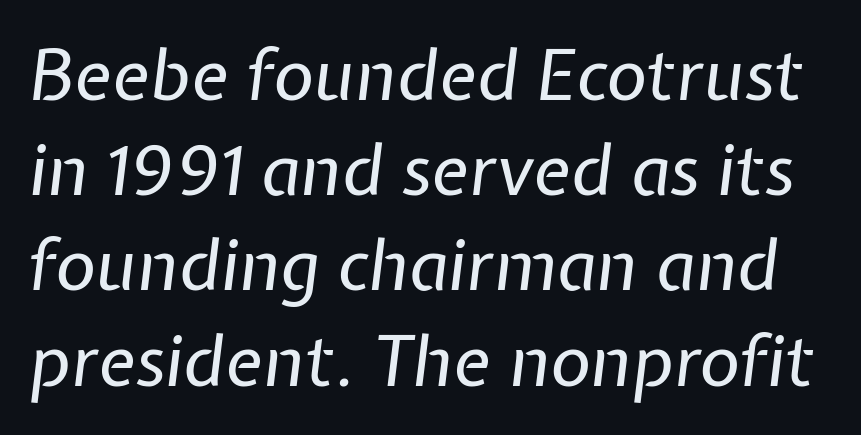
Descenders hang freely into open space. The rendering uses natural spacing where letterforms have individual widths. Think standard paragraph weight, or any step lighter than that. The passage shown stacks its lines at a standard gap. This sample uses plain, unmodified letter spacing. The glyphs look as if they've been sheared to an angle.
